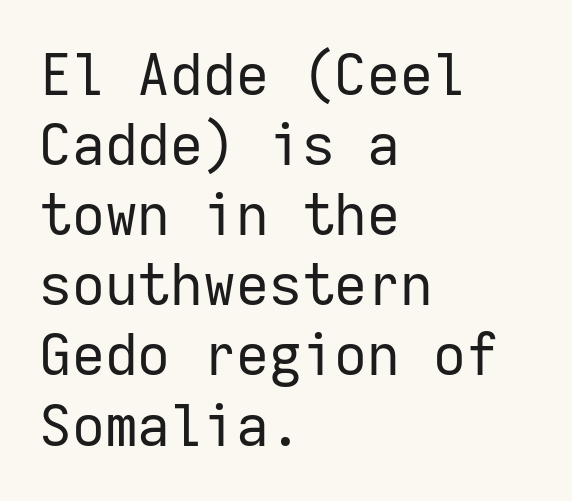
Q: Is the text bold? A: No.
Q: Is the text italic (slanted)? A: No, it is upright.
Q: Is the typeface a serif or a sans-serif typeface? A: Sans-serif.
Q: Is the text underlined? A: No.
Q: How is the paragraph aligned? A: Left-aligned.
Q: Is the spacing between letters normal or unusually wide? A: Normal.
Q: Width (condensed, normal, or wide)? A: Normal.
Q: Stroke contrast? A: Low.
Q: x-height? A: Medium.
Q: Monospaced? A: Yes.
